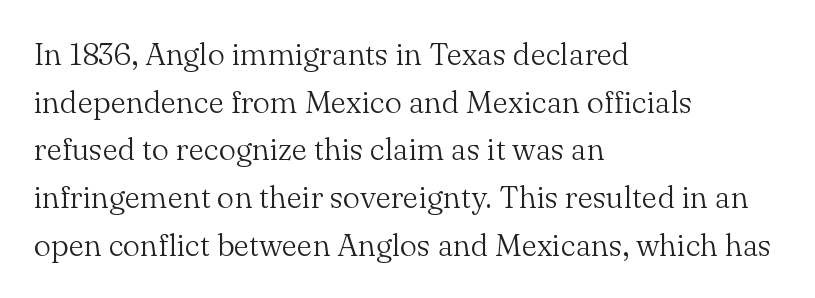
Ascenders rise straight up at ninety degrees. This sample has the flowing, uneven cadence of proportional lettering. Which margin do the lines hug? The left one — the right edge is uneven. No letter is thick-stroked: the sample isn't bold.
